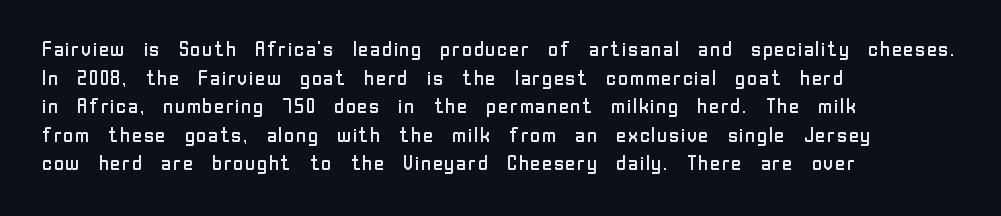
Q: Is the text bold? A: No.
Q: Is the text italic (slanted)? A: No, it is upright.
Q: Is the text underlined? A: No.
Q: How is the paragraph aligned? A: Left-aligned.
Q: Is the spacing between letters normal or unusually wide? A: Normal.
Q: Is the spacing between lines tight, normal or loose? A: Normal.
